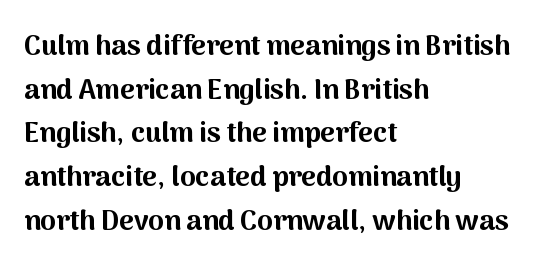
Q: Is the text bold? A: Yes.
Q: Is the text italic (slanted)? A: No, it is upright.
Q: Is the typeface a serif or a sans-serif typeface? A: Sans-serif.
Q: Is the text underlined? A: No.
Q: How is the paragraph aligned? A: Left-aligned.
Q: Is the spacing between letters normal or unusually wide? A: Normal.
Q: Is the spacing between lines tight, normal or loose? A: Normal.
Q: Width (condensed, normal, or wide)? A: Normal.
Q: Stroke contrast? A: Medium.
Q: x-height? A: Medium.
Q: Monospaced? A: No.
